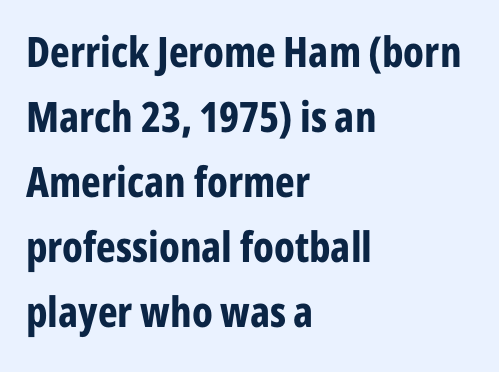
{"serif": "no", "italic": "no", "bold": "yes", "weight": "bold", "width": "condensed", "stroke_contrast": "low", "x_height": "medium", "monospaced": "no", "underline": "no", "align": "left", "line_spacing": "normal", "line_spacing_ratio": 1.55, "letter_spacing": "normal", "letter_spacing_em": 0.0, "glyph_px": 42}
